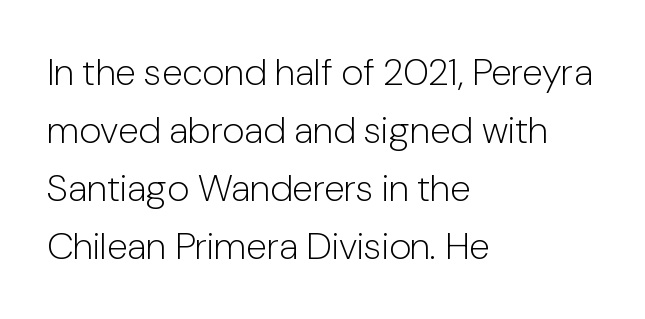
{"serif": "no", "italic": "no", "bold": "no", "weight": "light", "width": "normal", "stroke_contrast": "low", "x_height": "medium", "monospaced": "no", "underline": "no", "align": "left", "line_spacing": "normal", "line_spacing_ratio": 1.53, "letter_spacing": "normal", "letter_spacing_em": 0.0, "glyph_px": 38}
